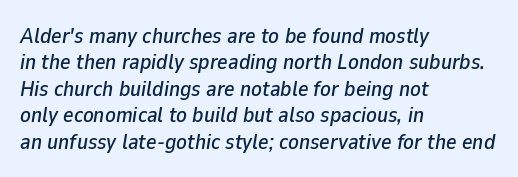
{"italic": "yes", "lean": "right", "slant_degrees": 9, "underline": "no", "align": "left", "line_spacing_ratio": 1.2, "letter_spacing": "normal", "letter_spacing_em": 0.0, "glyph_px": 22}
